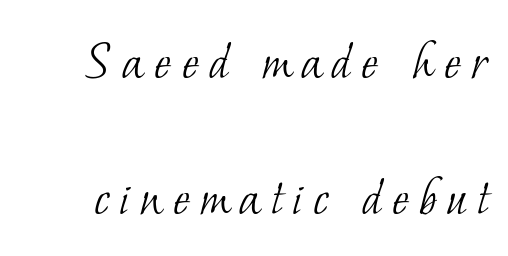
The text was rendered using a seriffed face with decorative stroke endings. Stroke thickness stays within the range of a standard reading face or lighter. This sample has the flowing, uneven cadence of proportional lettering. The specimen omits any rule beneath the text block's lines.
